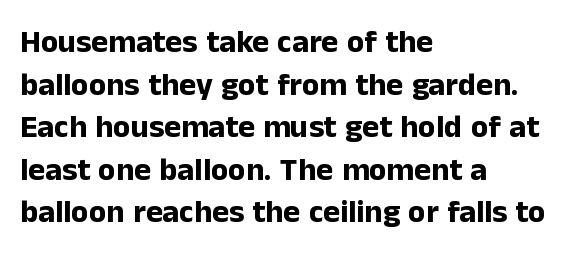
{"serif": "no", "italic": "no", "bold": "yes", "weight": "bold", "width": "normal", "stroke_contrast": "low", "x_height": "medium", "monospaced": "no", "underline": "no", "align": "left", "line_spacing": "normal", "line_spacing_ratio": 1.33, "letter_spacing": "normal", "letter_spacing_em": 0.0, "glyph_px": 32}
